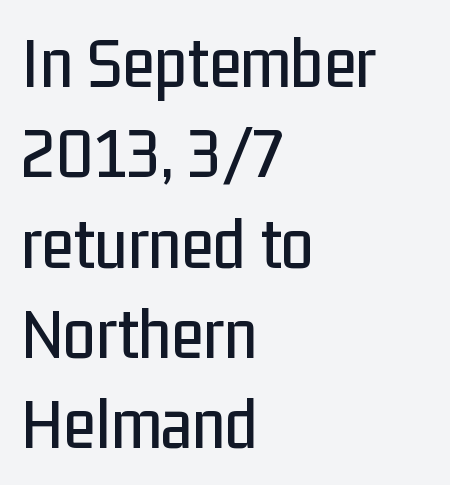
The image shows 74 px condensed sans-serif type, upright; set left-aligned, line spacing 1.22x, normal letter spacing, not underlined; low stroke contrast and a medium x-height.
